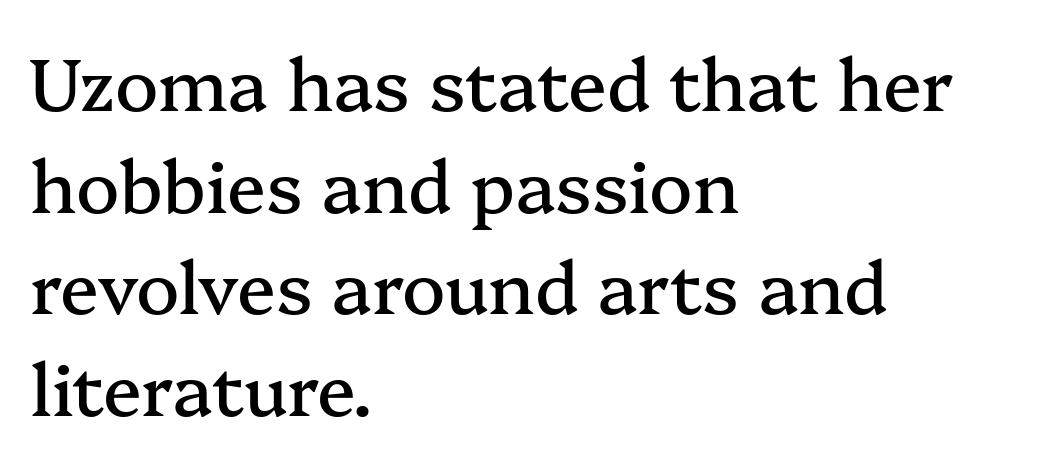
The image shows 72 px serif type, upright; set left-aligned, normal line spacing (1.41x), normal letter spacing, not underlined; medium stroke contrast and a medium x-height.
